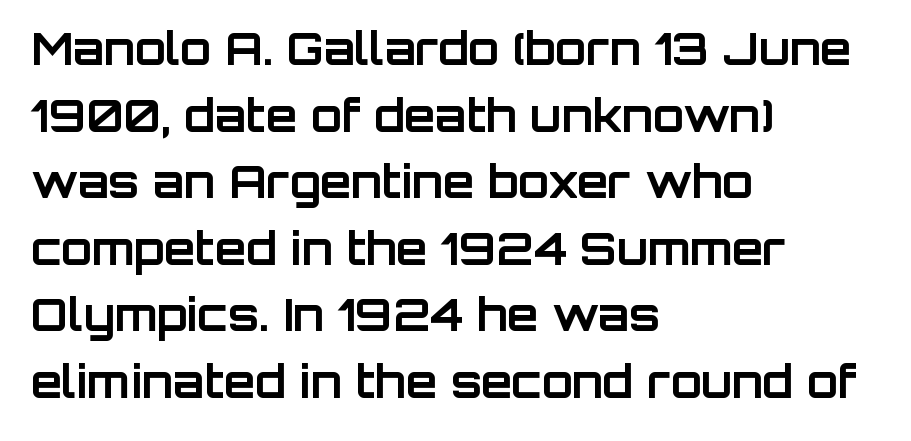
{"serif": "no", "italic": "no", "bold": "yes", "weight": "bold", "width": "normal", "stroke_contrast": "low", "x_height": "large", "monospaced": "no", "underline": "no", "align": "left", "line_spacing": "normal", "line_spacing_ratio": 1.48, "letter_spacing": "normal", "letter_spacing_em": 0.0, "glyph_px": 45}
